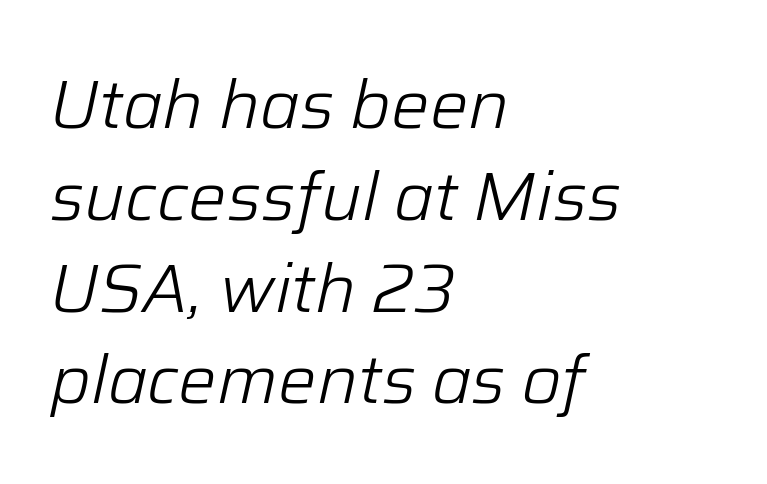
The image shows 68 px light type, italic (leaning right); set left-aligned, normal line spacing (1.35x), normal letter spacing, not underlined; low stroke contrast and a medium x-height.
